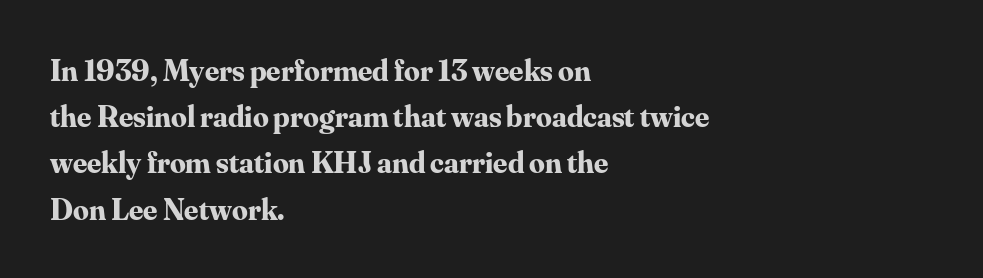
Reading down the column, the eye jumps a familiar distance to each next line. Caption: standard tracking, unaltered. Stroke terminals: seriffed. Heft: maximum for text — a bold. Spacing verdict: proportional, widths tailored to each character.
